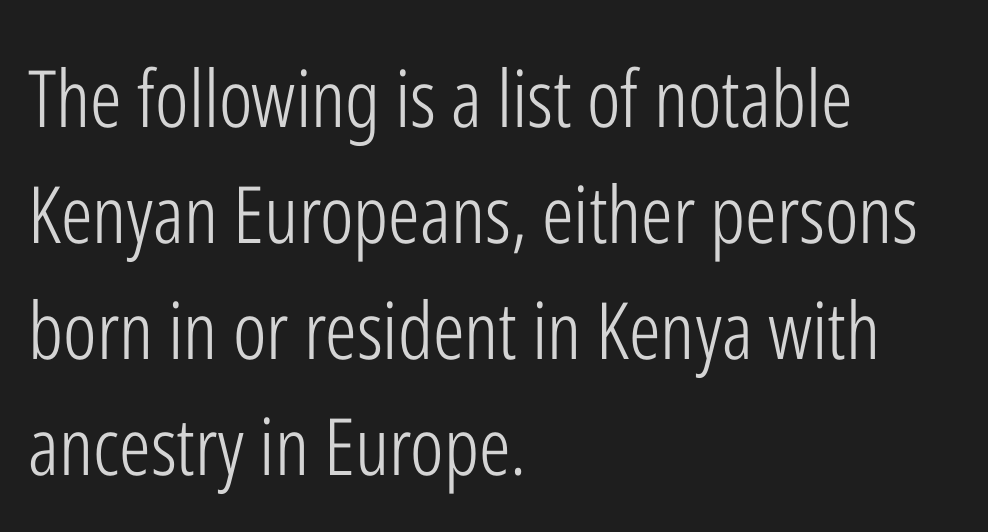
{"serif": "no", "italic": "no", "bold": "no", "weight": "light", "width": "condensed", "stroke_contrast": "low", "x_height": "medium", "monospaced": "no", "underline": "no", "align": "left", "line_spacing": "normal", "line_spacing_ratio": 1.47, "letter_spacing": "normal", "letter_spacing_em": 0.0, "glyph_px": 79}
